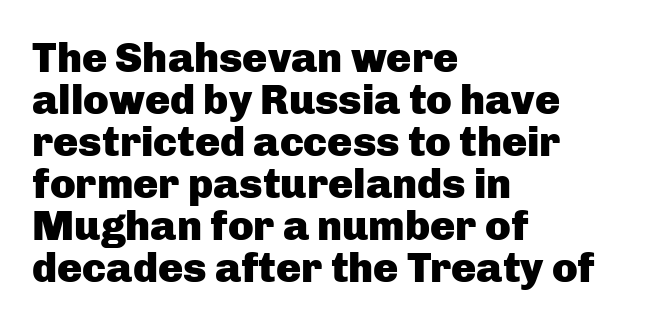
{"serif": "no", "italic": "no", "bold": "yes", "weight": "heavy", "width": "normal", "stroke_contrast": "low", "x_height": "medium", "monospaced": "no", "underline": "no", "align": "left", "line_spacing": "tight", "line_spacing_ratio": 1.0, "letter_spacing": "normal", "letter_spacing_em": 0.0, "glyph_px": 42}
